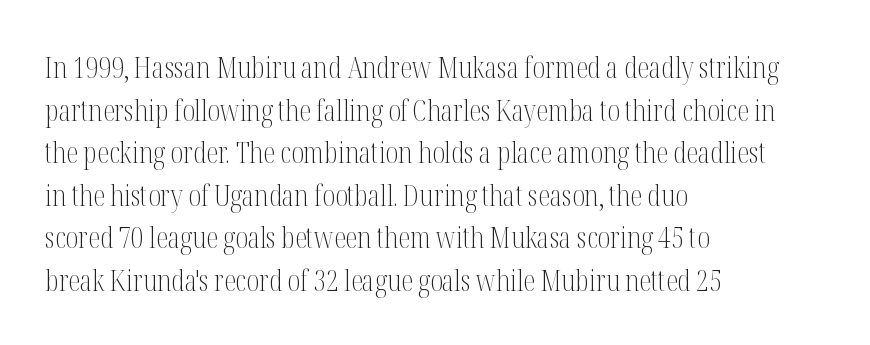
{"serif": "yes", "italic": "no", "bold": "no", "weight": "light", "width": "condensed", "stroke_contrast": "medium", "x_height": "medium", "monospaced": "no", "underline": "no", "align": "left", "line_spacing": "normal", "line_spacing_ratio": 1.42, "letter_spacing": "normal", "letter_spacing_em": 0.0, "glyph_px": 30}
